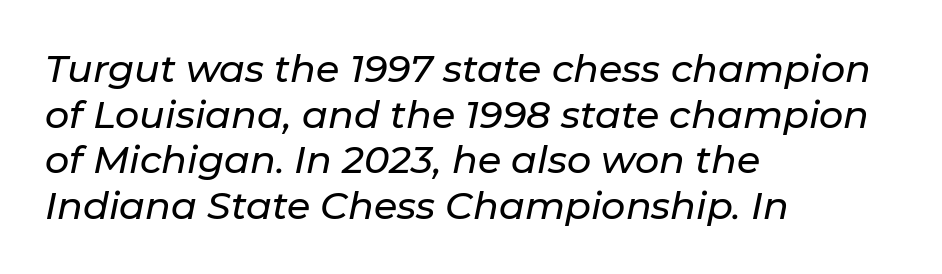
Q: Is the text italic (slanted)? A: Yes, it leans right by about 11 degrees.
Q: Is the text underlined? A: No.
Q: How is the paragraph aligned? A: Left-aligned.
Q: Is the spacing between letters normal or unusually wide? A: Normal.
Q: Width (condensed, normal, or wide)? A: Normal.
Q: Stroke contrast? A: Low.
Q: x-height? A: Medium.
Q: Monospaced? A: No.
